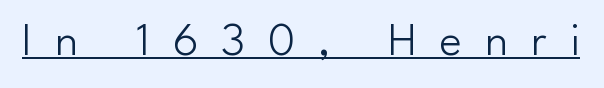
{"serif": "no", "italic": "no", "bold": "no", "weight": "light", "width": "normal", "stroke_contrast": "low", "x_height": "small", "monospaced": "no", "underline": "yes", "letter_spacing": "wide", "letter_spacing_em": 0.49, "glyph_px": 47}
